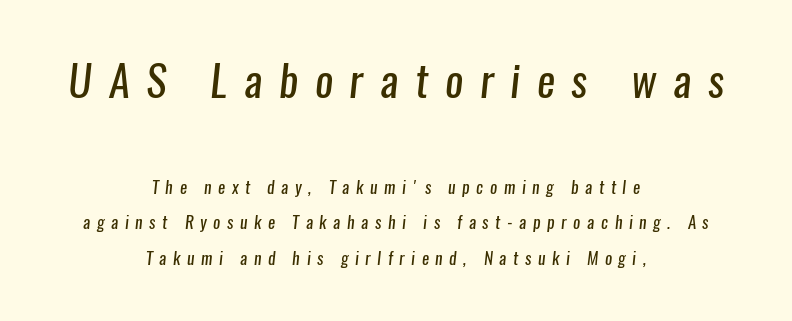
{"serif": "no", "bold": "no", "weight": "regular", "width": "condensed", "stroke_contrast": "low", "x_height": "medium", "monospaced": "no", "underline": "no", "align": "center", "line_spacing": "loose", "line_spacing_ratio": 2.08, "letter_spacing": "wide", "letter_spacing_em": 0.39, "larger_block": "first", "size_ratio": 2.53, "glyph_px": 43}
